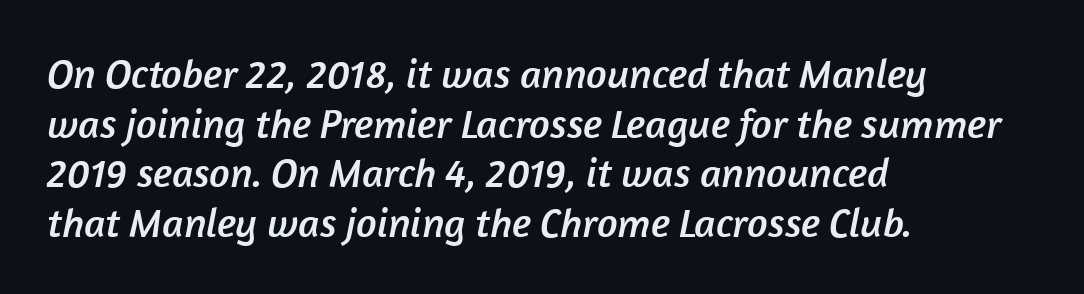
{"serif": "no", "width": "normal", "stroke_contrast": "low", "x_height": "medium", "monospaced": "no", "underline": "no", "align": "left", "line_spacing_ratio": 1.21, "letter_spacing": "normal", "letter_spacing_em": 0.0, "glyph_px": 41}
